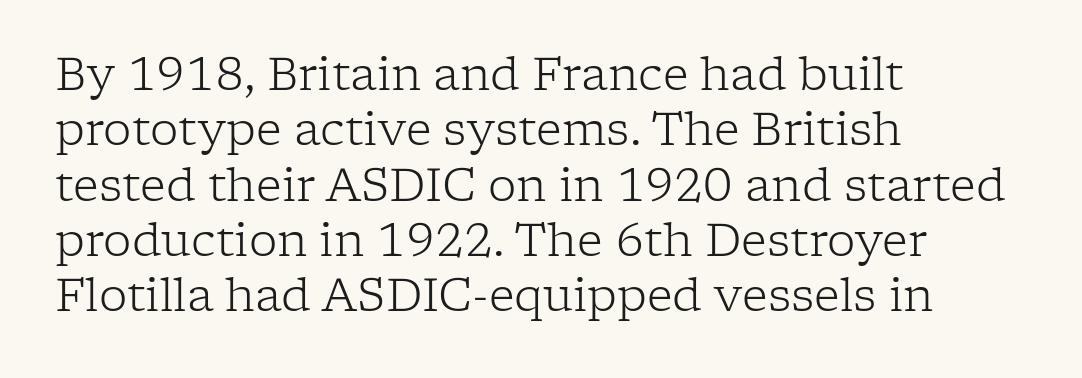
Q: Is the text bold? A: No.
Q: Is the text italic (slanted)? A: No, it is upright.
Q: Is the typeface a serif or a sans-serif typeface? A: Serif.
Q: Is the text underlined? A: No.
Q: How is the paragraph aligned? A: Left-aligned.
Q: Is the spacing between letters normal or unusually wide? A: Normal.
Q: Width (condensed, normal, or wide)? A: Normal.
Q: Stroke contrast? A: Low.
Q: x-height? A: Medium.
Q: Monospaced? A: No.
